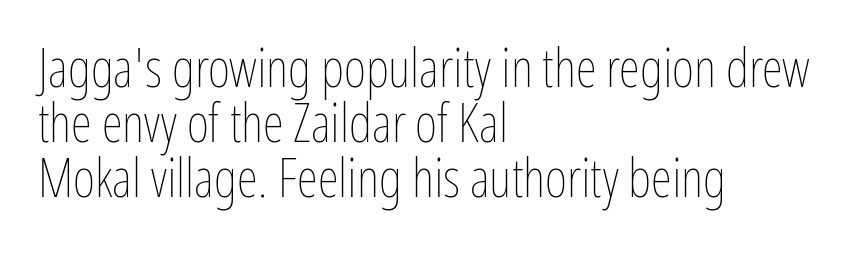
The lettering stays uniformly vertical, giving the passage a roman look. Check under the words: just untouched page. Compared with typical body copy, the letter spacing here is the same. The face used here is proportionally spaced, like ordinary book or web type. Leftover space on each line is placed entirely after the last word.
